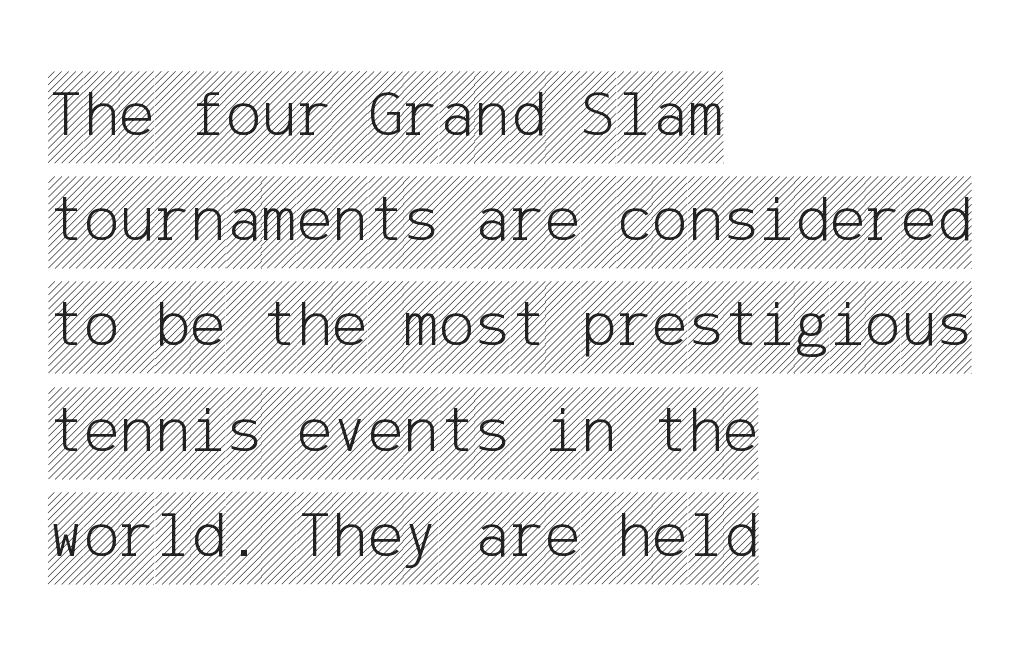
The image shows 67 px condensed type, upright; set left-aligned, normal line spacing (1.57x), normal letter spacing, not underlined; a large x-height.
